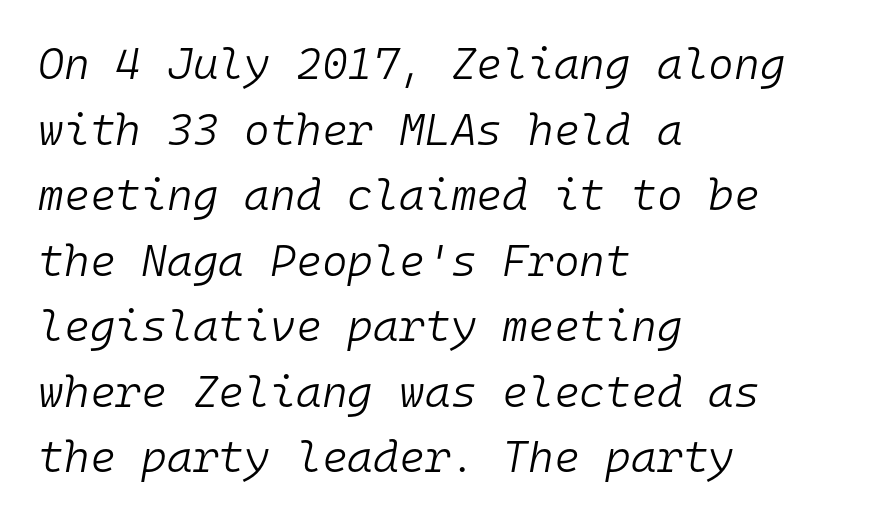
The lines sit at an ordinary, default distance from one another. The font is comparable to plain body text, perhaps lighter. The letterforms sit shoulder to shoulder at normal distance. Quick note: underline off. You could count columns in this text — the font is strictly monospaced. Characters are canted at an angle relative to the baseline's perpendicular.
